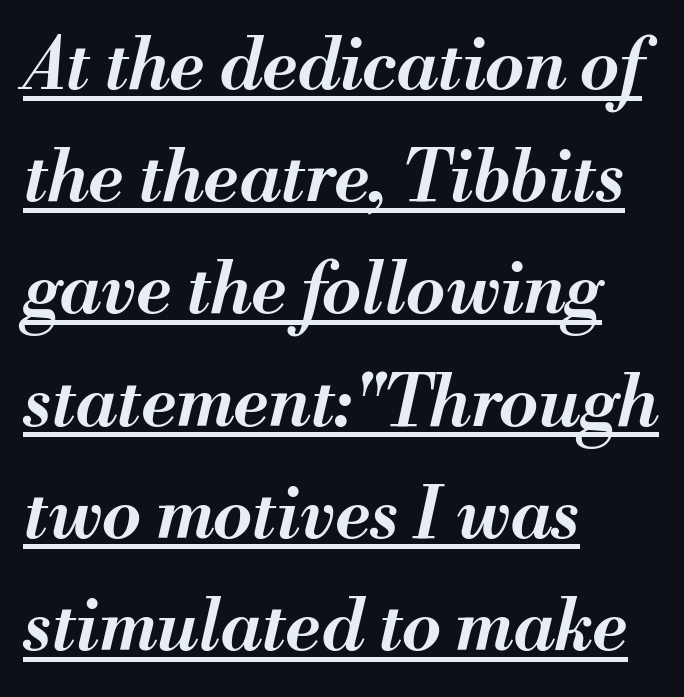
Q: Is the text bold? A: Semi-bold.
Q: Is the text italic (slanted)? A: Yes, it leans right by about 13 degrees.
Q: Is the text underlined? A: Yes.
Q: How is the paragraph aligned? A: Left-aligned.
Q: Is the spacing between letters normal or unusually wide? A: Normal.
Q: Is the spacing between lines tight, normal or loose? A: Normal.
Q: Width (condensed, normal, or wide)? A: Normal.
Q: Stroke contrast? A: Medium.
Q: x-height? A: Small.
Q: Monospaced? A: No.
